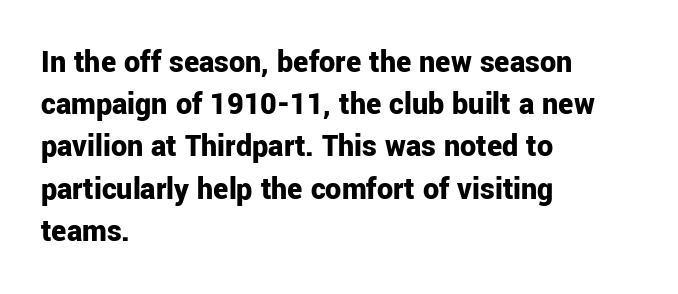
{"serif": "no", "italic": "no", "bold": "yes", "weight": "bold", "width": "normal", "stroke_contrast": "low", "x_height": "medium", "monospaced": "no", "underline": "no", "align": "left", "line_spacing": "normal", "line_spacing_ratio": 1.32, "letter_spacing": "normal", "letter_spacing_em": 0.0, "glyph_px": 32}
